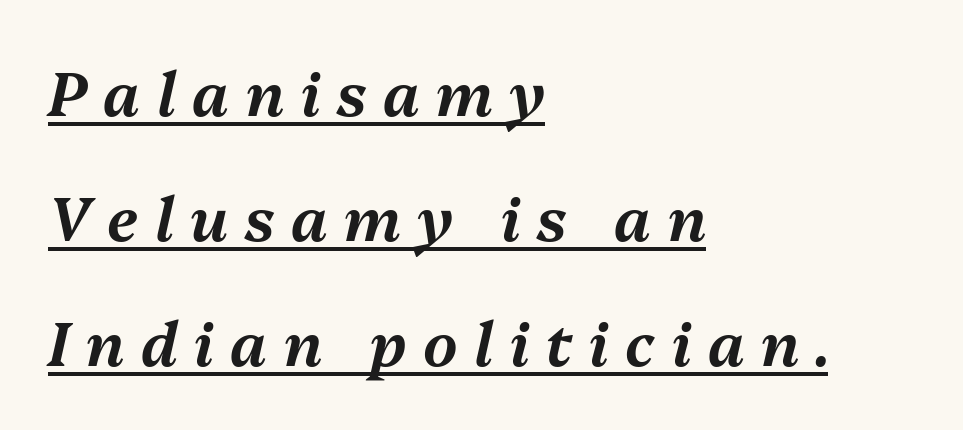
A baseline rule has been typeset under these characters. Tracking value appears strongly positive — letters spread wide. The designer dialed line spacing up above the default. The rag falls on the right side of this text block. Proportional: the letters do not fall into vertical columns. Designer's note — italics engaged.
